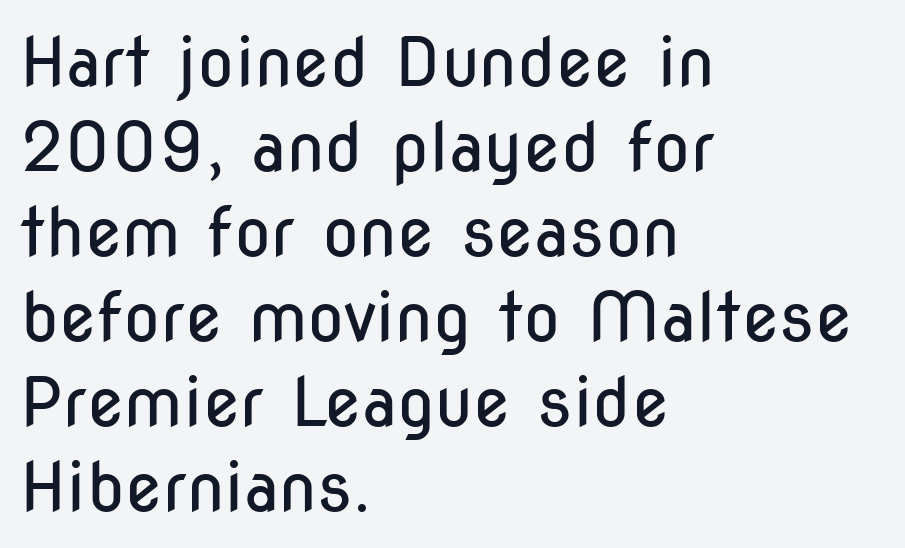
{"serif": "no", "italic": "no", "bold": "no", "weight": "regular", "width": "condensed", "stroke_contrast": "low", "x_height": "medium", "monospaced": "no", "underline": "no", "align": "left", "line_spacing": "normal", "line_spacing_ratio": 1.25, "letter_spacing": "normal", "letter_spacing_em": 0.0, "glyph_px": 68}
